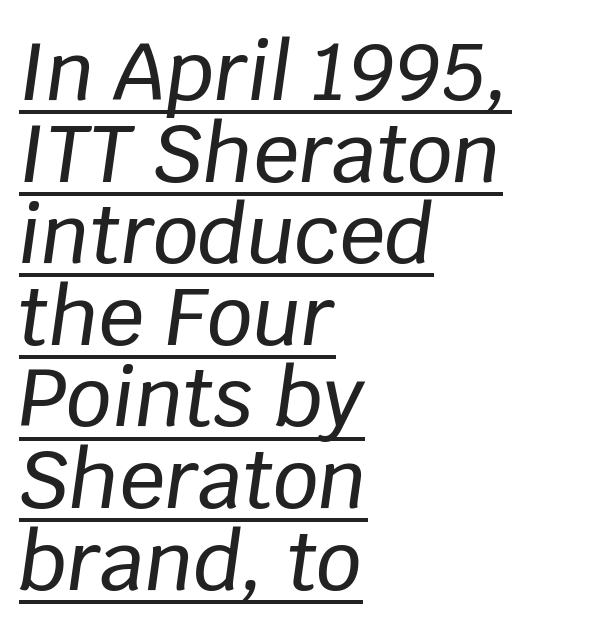
The image shows 80 px text type, italic (leaning right); set left-aligned, tight line spacing (1.02x), normal letter spacing, underlined; low stroke contrast and a large x-height.
